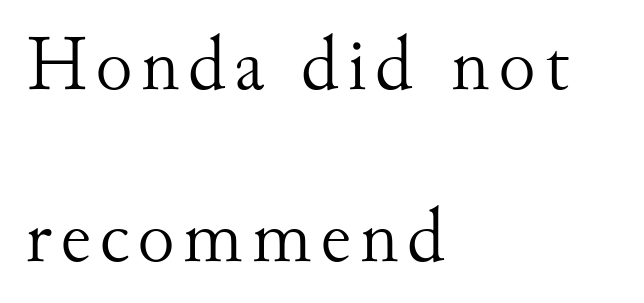
The image shows 78 px light serif type, upright; set left-aligned, loose line spacing (2.2x), not underlined; medium stroke contrast and a small x-height.
